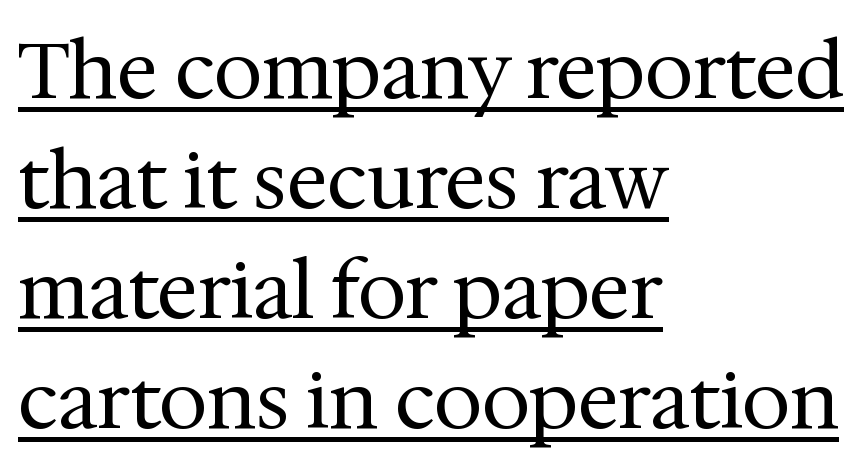
{"serif": "yes", "italic": "no", "bold": "no", "weight": "regular", "width": "normal", "stroke_contrast": "medium", "x_height": "medium", "monospaced": "no", "underline": "yes", "align": "left", "line_spacing": "normal", "line_spacing_ratio": 1.41, "letter_spacing": "normal", "letter_spacing_em": 0.0, "glyph_px": 78}
